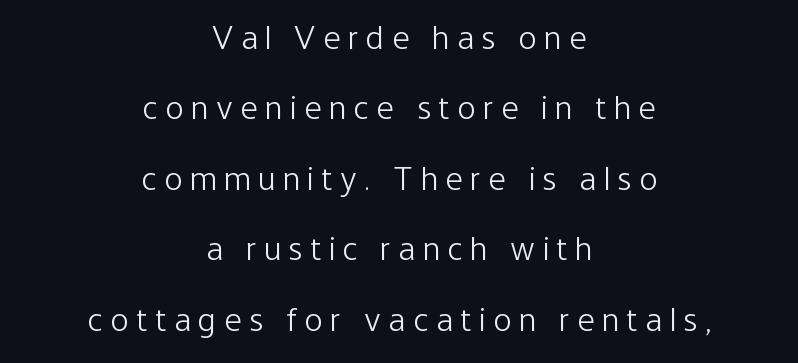
{"serif": "no", "italic": "no", "bold": "no", "weight": "light", "width": "condensed", "stroke_contrast": "low", "x_height": "medium", "monospaced": "no", "underline": "no", "align": "center", "line_spacing": "loose", "line_spacing_ratio": 2.07, "letter_spacing": "wide", "letter_spacing_em": 0.23, "glyph_px": 34}
